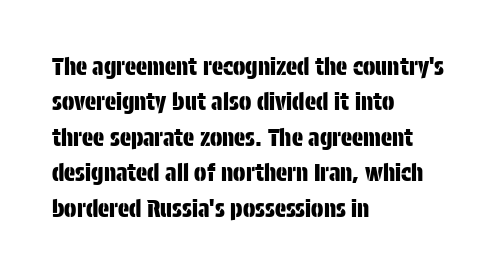
The image shows 23 px text type, upright; set left-aligned, normal line spacing (1.54x), normal letter spacing, not underlined.
